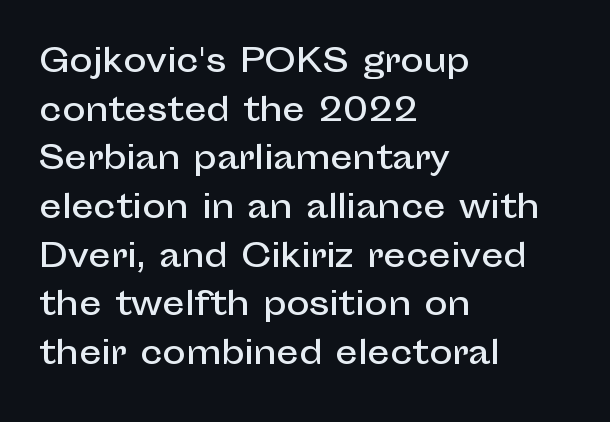
Q: Is the text italic (slanted)? A: No, it is upright.
Q: Is the typeface a serif or a sans-serif typeface? A: Sans-serif.
Q: Is the text underlined? A: No.
Q: How is the paragraph aligned? A: Left-aligned.
Q: Is the spacing between letters normal or unusually wide? A: Normal.
Q: Is the spacing between lines tight, normal or loose? A: Normal.
Q: Width (condensed, normal, or wide)? A: Normal.
Q: Stroke contrast? A: Low.
Q: x-height? A: Medium.
Q: Monospaced? A: No.
